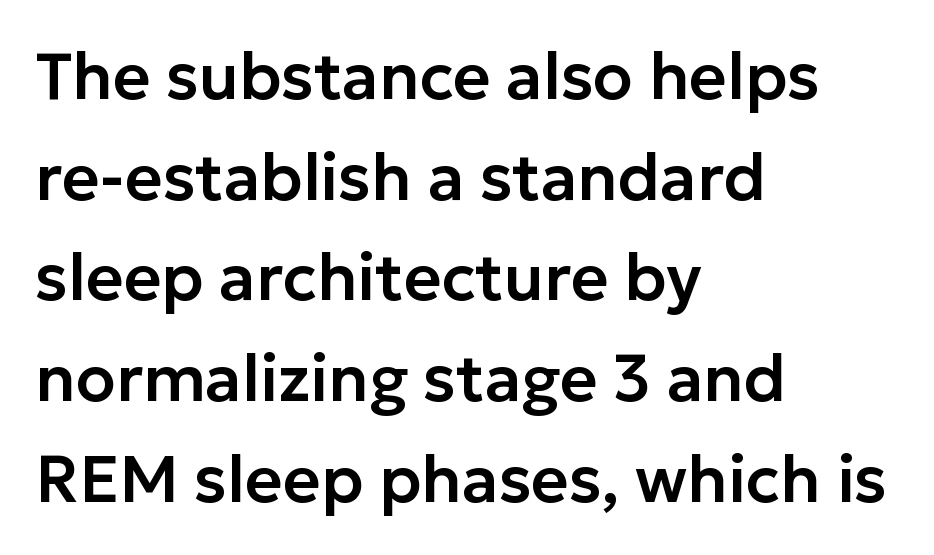
The image shows 65 px sans-serif type, upright; set left-aligned, normal line spacing (1.55x), normal letter spacing, not underlined; low stroke contrast and a medium x-height.
